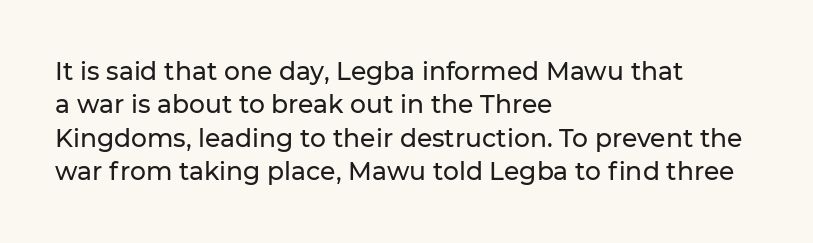
Q: Is the text italic (slanted)? A: No, it is upright.
Q: Is the text underlined? A: No.
Q: How is the paragraph aligned? A: Left-aligned.
Q: Is the spacing between letters normal or unusually wide? A: Normal.
Q: Is the spacing between lines tight, normal or loose? A: Normal.
